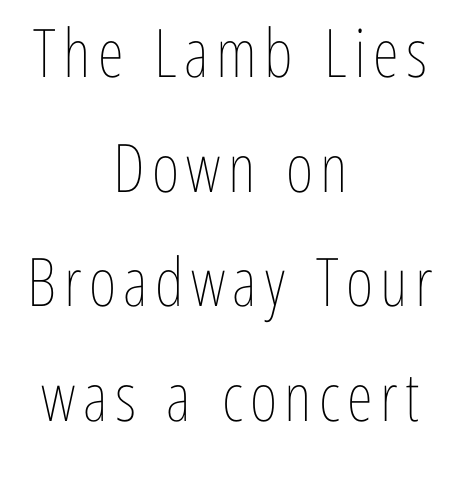
The image shows 67 px thin, condensed type, upright; set centered, line spacing 1.71x, not underlined; low stroke contrast and a medium x-height.
